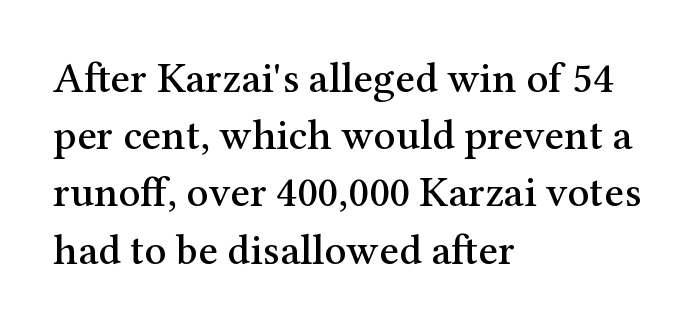
The image shows 43 px serif type, upright; set left-aligned, normal line spacing (1.33x), normal letter spacing, not underlined; medium stroke contrast and a medium x-height.
